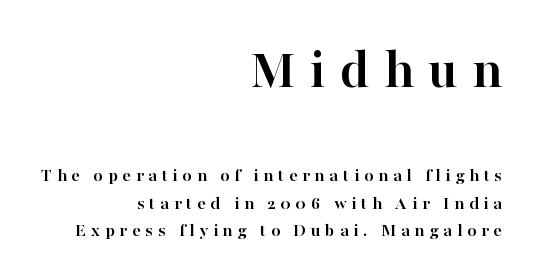
The font family rendered here belongs to the serif group. Caption: bold face, heavy strokes. Here the designer chose a conventional face with non-uniform glyph widths. Reading down the column, the eye jumps a familiar distance to each next line. The horizontal fit of the characters is loose and conspicuously gappy.
